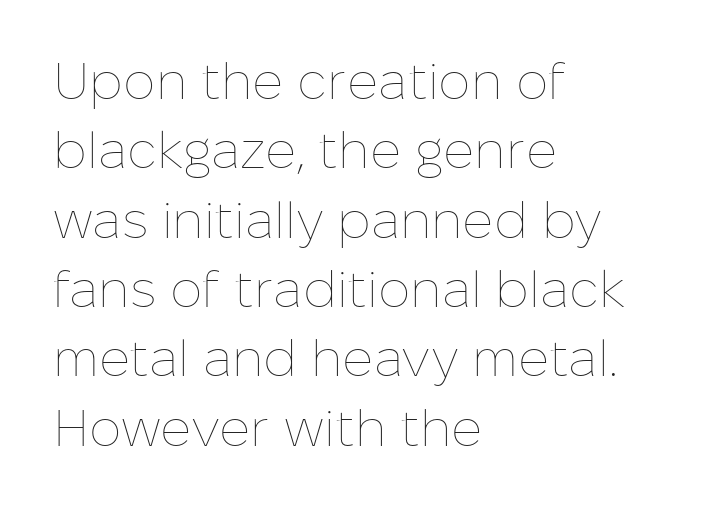
{"italic": "no", "bold": "no", "weight": "thin", "width": "normal", "stroke_contrast": "low", "x_height": "medium", "monospaced": "no", "underline": "no", "align": "left", "line_spacing": "normal", "line_spacing_ratio": 1.36, "letter_spacing": "normal", "letter_spacing_em": 0.0, "glyph_px": 51}
